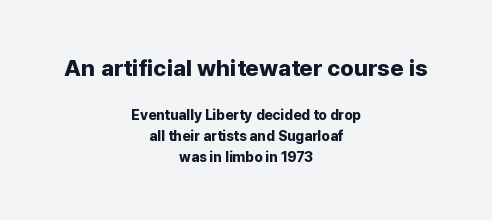
Q: Is the text bold? A: Yes.
Q: Is the text italic (slanted)? A: No, it is upright.
Q: Is the text underlined? A: No.
Q: How is the paragraph aligned? A: Centered.
Q: Is the spacing between letters normal or unusually wide? A: Normal.
Q: Is the spacing between lines tight, normal or loose? A: Normal.
Q: Which block of text is set in a larger size, the first (top) or the second (bottom)? A: The first (top) one.
